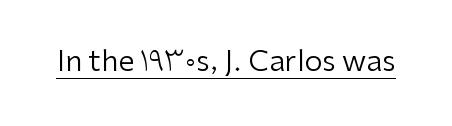
The image shows 29 px regular-weight sans-serif type, upright; set normal letter spacing, underlined; low stroke contrast and a medium x-height.
